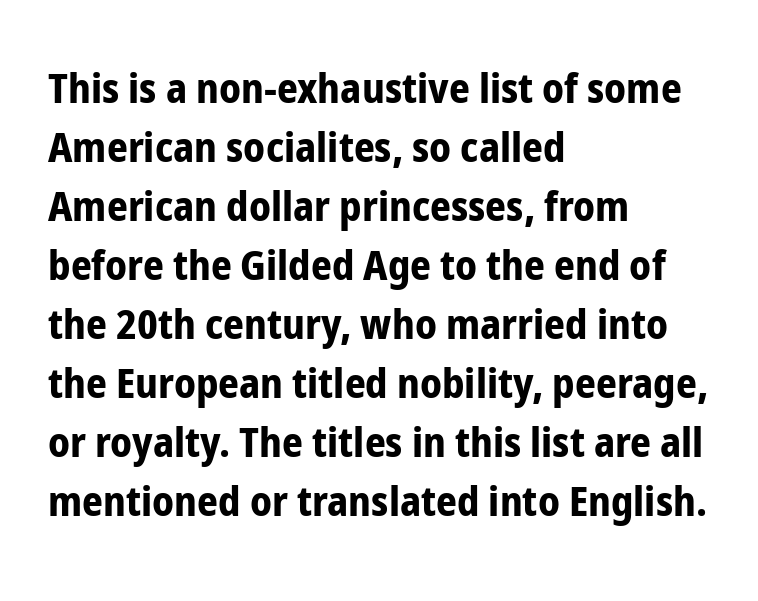
Is the block centered? No — it sits flush against the left margin. Is this a sans? Yes — the strokes have no serifs. Observe the ordinary spacing: letters are neighbours, not strangers. Quick note: not italic, upright. The passage shown is not underscored anywhere. Summary of vertical rhythm: regular, with standard interline spacing.
